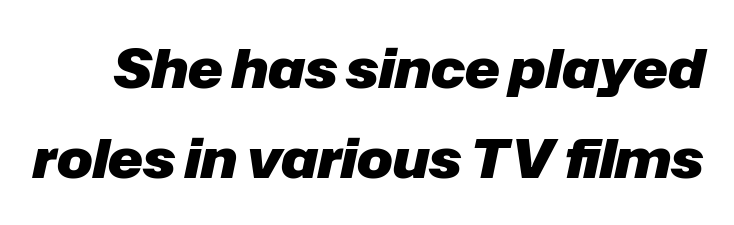
The image shows 53 px heavy type, italic (leaning right); set normal line spacing (1.69x), normal letter spacing, not underlined; low stroke contrast and a medium x-height.
